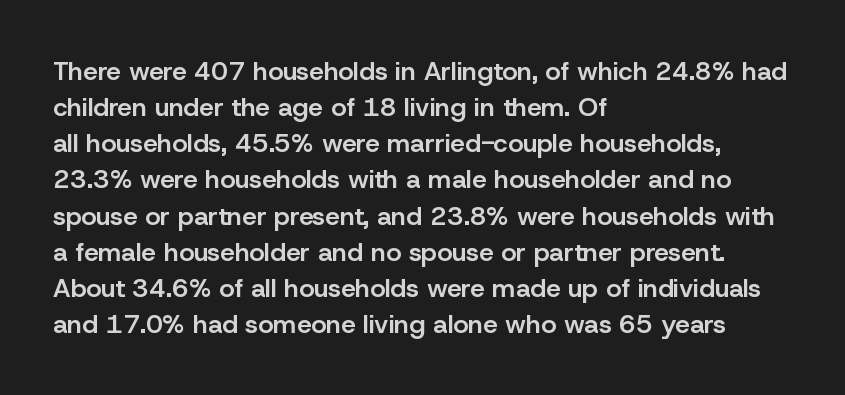
Q: Is the text bold? A: Semi-bold.
Q: Is the text italic (slanted)? A: No, it is upright.
Q: Is the text underlined? A: No.
Q: How is the paragraph aligned? A: Left-aligned.
Q: Is the spacing between letters normal or unusually wide? A: Normal.
Q: Is the spacing between lines tight, normal or loose? A: Normal.
